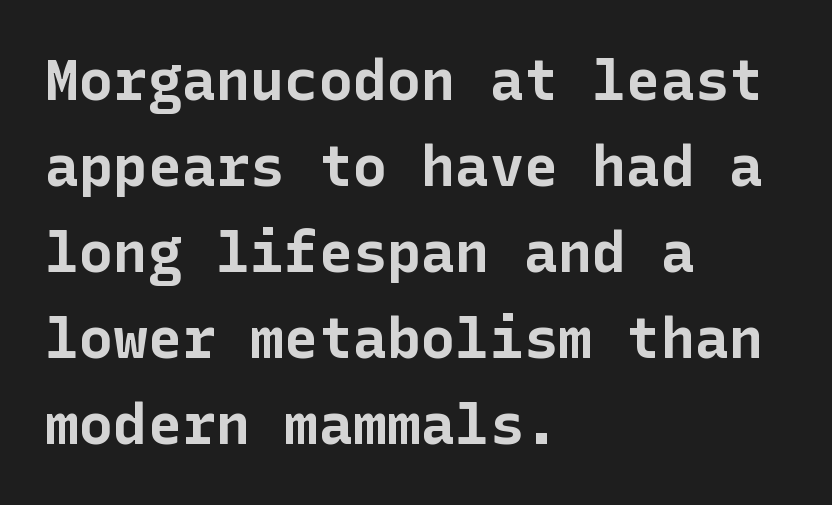
Q: Is the text bold? A: Yes.
Q: Is the text italic (slanted)? A: No, it is upright.
Q: Is the typeface a serif or a sans-serif typeface? A: Sans-serif.
Q: Is the text underlined? A: No.
Q: How is the paragraph aligned? A: Left-aligned.
Q: Is the spacing between letters normal or unusually wide? A: Normal.
Q: Is the spacing between lines tight, normal or loose? A: Normal.
Q: Width (condensed, normal, or wide)? A: Normal.
Q: Stroke contrast? A: Low.
Q: x-height? A: Medium.
